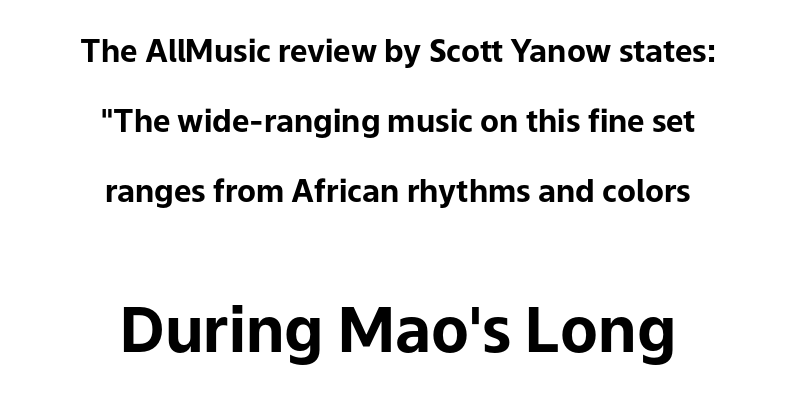
The image shows 62 px bold sans-serif type, upright; set centered, loose line spacing (2.26x), normal letter spacing, not underlined; the second (bottom) block is 2.0x larger; low stroke contrast and a medium x-height.
